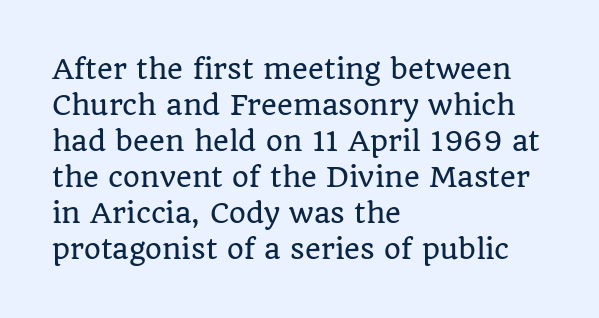
{"italic": "no", "underline": "no", "align": "left", "line_spacing": "normal", "line_spacing_ratio": 1.33, "letter_spacing": "normal", "letter_spacing_em": 0.0, "glyph_px": 27}
